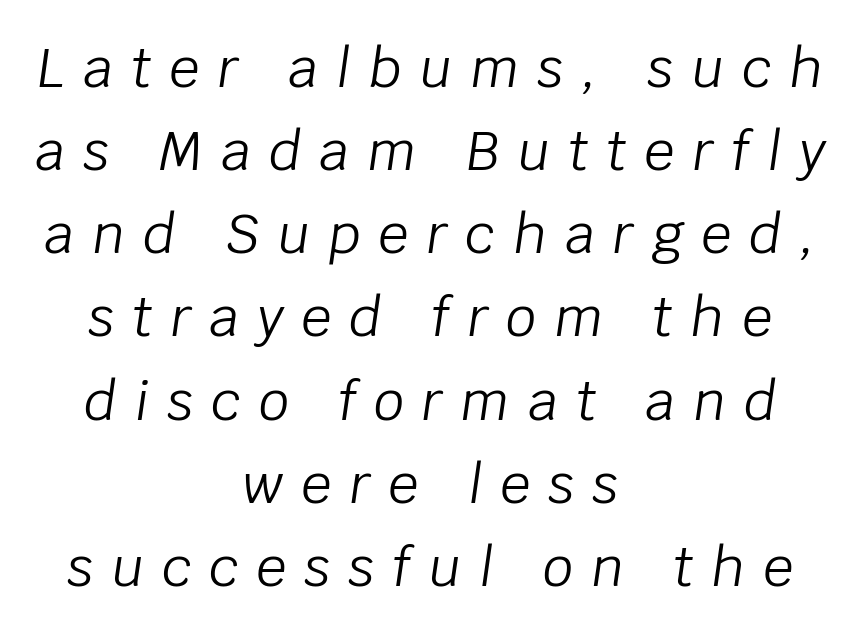
Q: Is the text bold? A: No.
Q: Is the text italic (slanted)? A: Yes, it leans right by about 8 degrees.
Q: Is the text underlined? A: No.
Q: How is the paragraph aligned? A: Centered.
Q: Is the spacing between letters normal or unusually wide? A: Unusually wide.
Q: Is the spacing between lines tight, normal or loose? A: Normal.
Q: Width (condensed, normal, or wide)? A: Normal.
Q: Stroke contrast? A: Low.
Q: x-height? A: Large.
Q: Monospaced? A: No.
